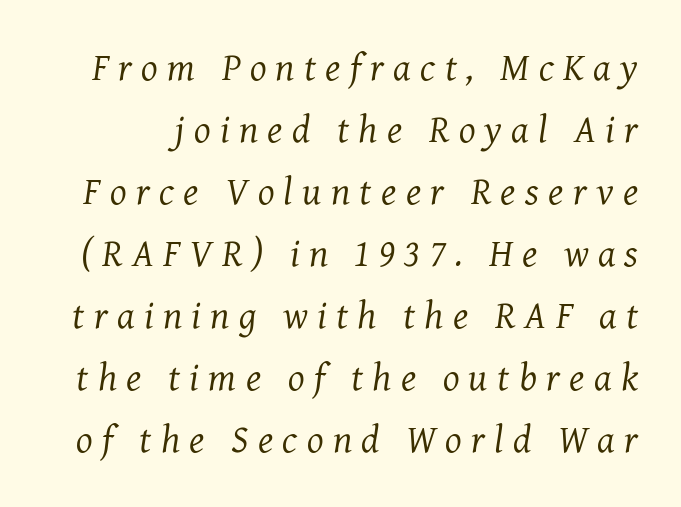
The image shows 39 px regular-weight serif type, italic (leaning right); set normal line spacing (1.59x), unusually wide letter spacing (+0.24 em), not underlined; medium stroke contrast and a medium x-height.
